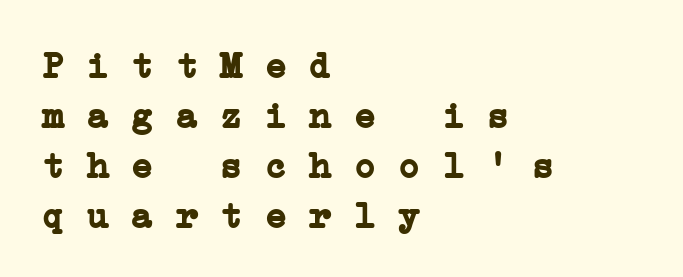
The image shows 37 px semibold, wide serif type, monospaced; set left-aligned, normal line spacing (1.35x), normal letter spacing, not underlined; low stroke contrast and a medium x-height.
